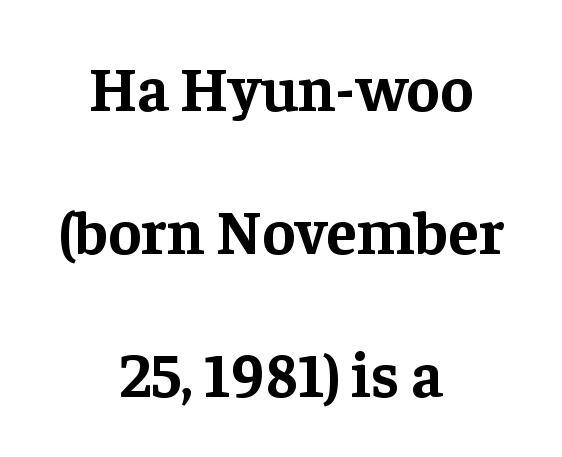
{"serif": "yes", "italic": "no", "bold": "yes", "weight": "bold", "width": "normal", "stroke_contrast": "low", "x_height": "medium", "monospaced": "no", "underline": "no", "align": "center", "line_spacing": "loose", "line_spacing_ratio": 2.27, "letter_spacing": "normal", "letter_spacing_em": 0.0, "glyph_px": 63}
